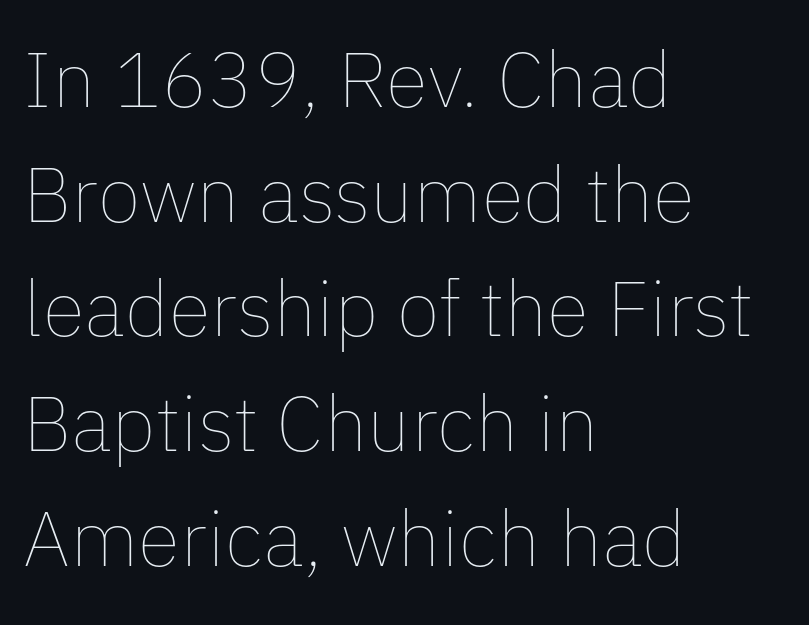
{"italic": "no", "bold": "no", "weight": "thin", "width": "normal", "stroke_contrast": "low", "x_height": "medium", "monospaced": "no", "underline": "no", "align": "left", "line_spacing": "normal", "line_spacing_ratio": 1.47, "letter_spacing": "normal", "letter_spacing_em": 0.0, "glyph_px": 78}
